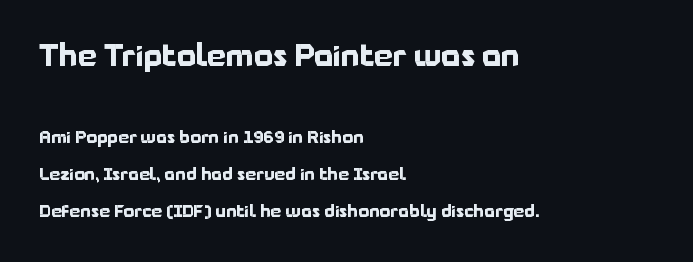
{"serif": "no", "italic": "no", "bold": "yes", "weight": "bold", "width": "normal", "stroke_contrast": "low", "x_height": "medium", "monospaced": "no", "underline": "no", "align": "left", "line_spacing": "loose", "line_spacing_ratio": 2.15, "letter_spacing": "normal", "letter_spacing_em": 0.0, "larger_block": "first", "size_ratio": 1.76, "glyph_px": 30}
